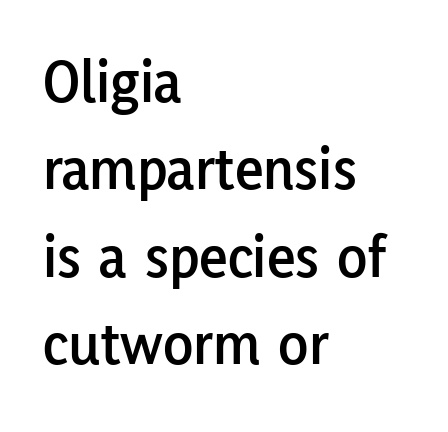
The image shows 62 px sans-serif type, upright; set left-aligned, normal line spacing (1.41x), normal letter spacing, not underlined; low stroke contrast and a medium x-height.
